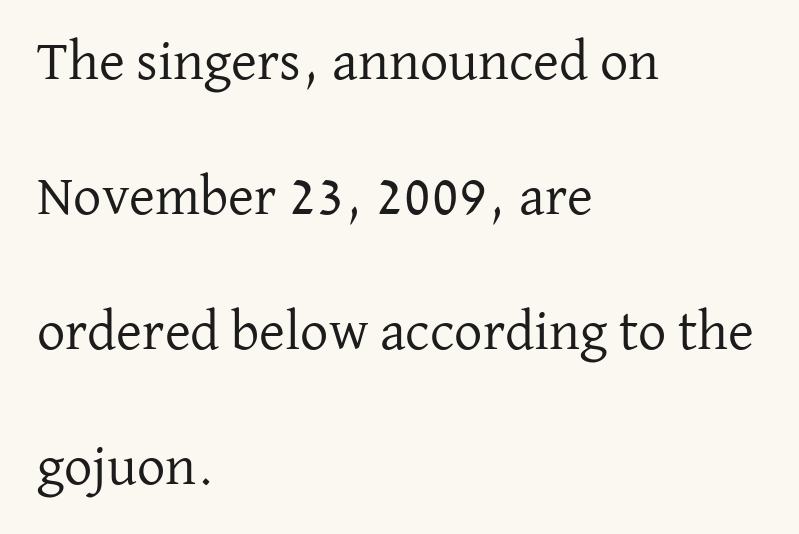
The image shows 56 px regular-weight serif type, upright; set left-aligned, loose line spacing (2.41x), normal letter spacing, not underlined; low stroke contrast and a medium x-height.
